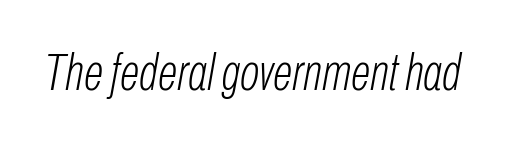
The image shows 52 px light, condensed type, italic (leaning right); set normal letter spacing, not underlined; low stroke contrast and a medium x-height.
